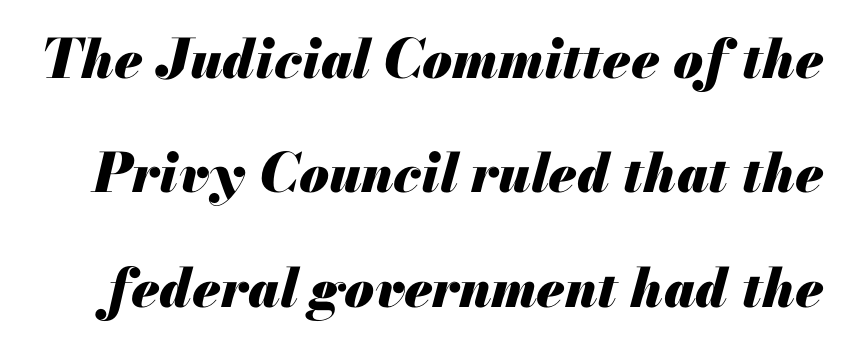
Q: Is the text bold? A: Yes.
Q: Is the text italic (slanted)? A: Yes, it leans right by about 13 degrees.
Q: Is the text underlined? A: No.
Q: Is the spacing between letters normal or unusually wide? A: Normal.
Q: Is the spacing between lines tight, normal or loose? A: Loose.
Q: Width (condensed, normal, or wide)? A: Normal.
Q: Stroke contrast? A: Medium.
Q: x-height? A: Small.
Q: Monospaced? A: No.
